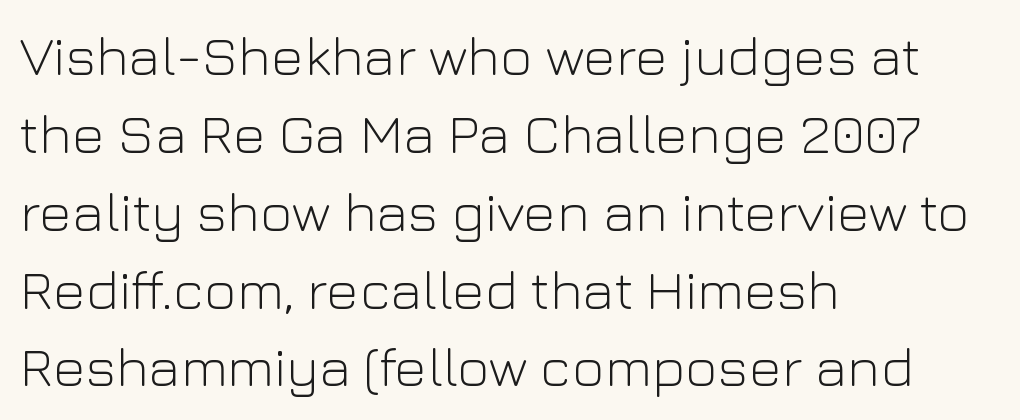
The image shows 56 px light sans-serif type, upright; set left-aligned, normal line spacing (1.39x), normal letter spacing, not underlined; low stroke contrast and a medium x-height.
